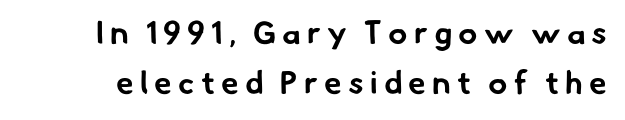
The image shows 32 px bold sans-serif type; set normal line spacing (1.57x), not underlined; low stroke contrast and a small x-height.
